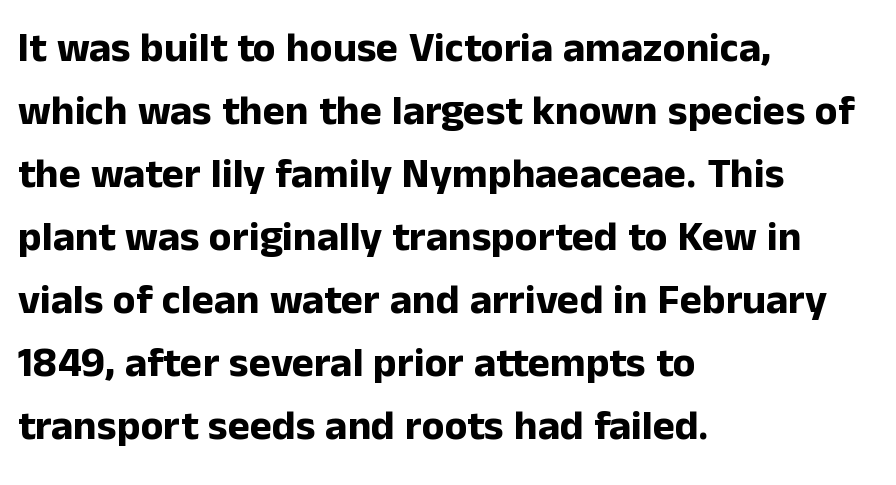
{"serif": "no", "italic": "no", "bold": "yes", "weight": "bold", "width": "normal", "stroke_contrast": "low", "x_height": "medium", "monospaced": "no", "underline": "no", "align": "left", "line_spacing": "normal", "line_spacing_ratio": 1.5, "letter_spacing": "normal", "letter_spacing_em": 0.0, "glyph_px": 42}
